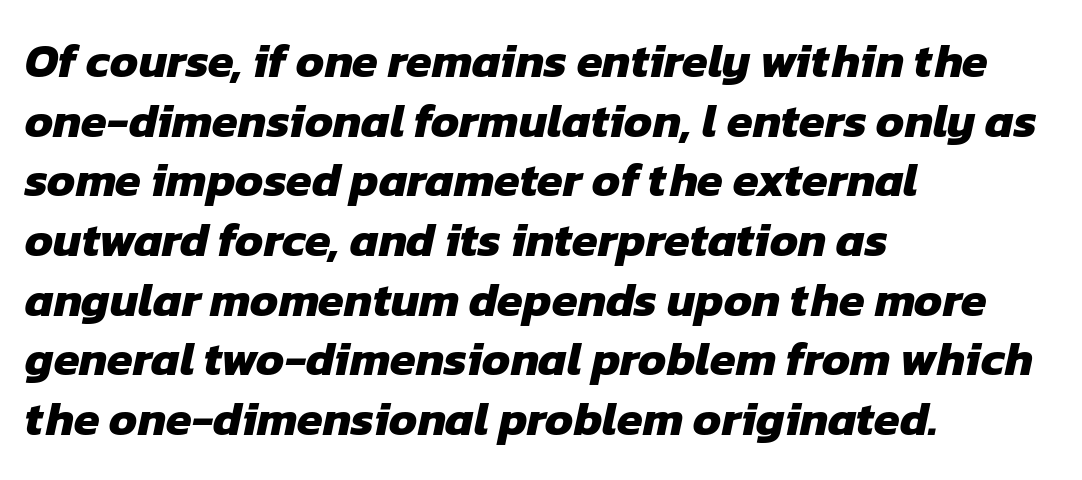
{"serif": "no", "bold": "yes", "weight": "heavy", "width": "normal", "stroke_contrast": "low", "x_height": "medium", "monospaced": "no", "underline": "no", "align": "left", "line_spacing": "normal", "line_spacing_ratio": 1.27, "letter_spacing": "normal", "letter_spacing_em": 0.0, "glyph_px": 47}
